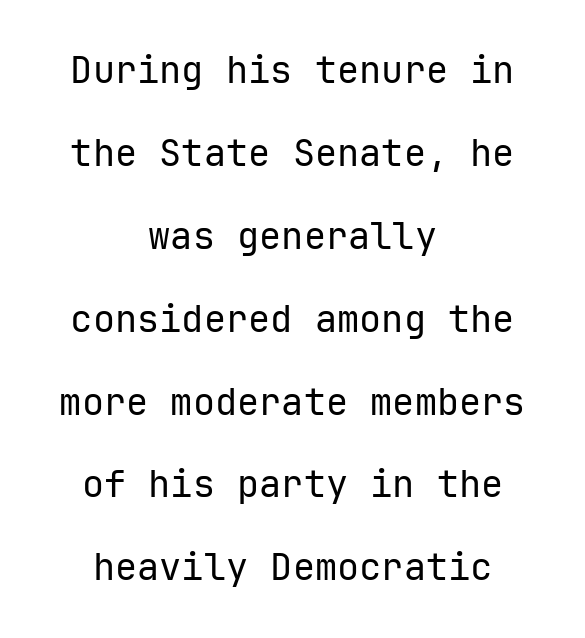
The image shows 37 px regular-weight sans-serif type, upright; set centered, loose line spacing (2.24x), normal letter spacing, not underlined; low stroke contrast and a medium x-height.
